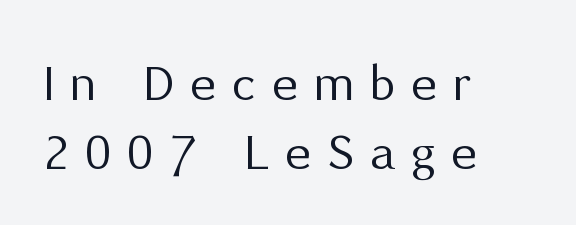
Q: Is the text bold? A: No.
Q: Is the text italic (slanted)? A: No, it is upright.
Q: Is the typeface a serif or a sans-serif typeface? A: Sans-serif.
Q: Is the text underlined? A: No.
Q: How is the paragraph aligned? A: Left-aligned.
Q: Is the spacing between letters normal or unusually wide? A: Unusually wide.
Q: Is the spacing between lines tight, normal or loose? A: Normal.
Q: Width (condensed, normal, or wide)? A: Normal.
Q: Stroke contrast? A: Medium.
Q: x-height? A: Medium.
Q: Monospaced? A: No.
